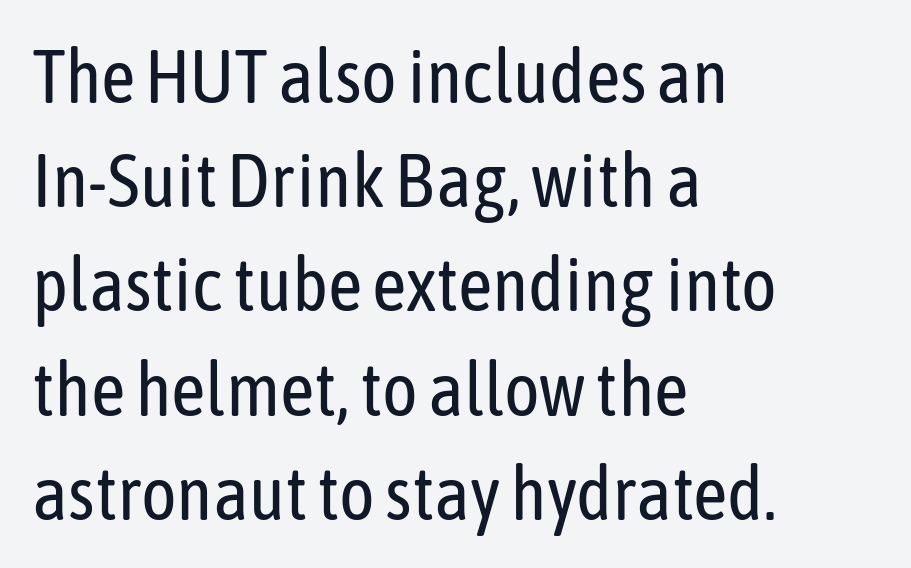
Q: Is the text bold? A: No.
Q: Is the text italic (slanted)? A: No, it is upright.
Q: Is the typeface a serif or a sans-serif typeface? A: Sans-serif.
Q: Is the text underlined? A: No.
Q: How is the paragraph aligned? A: Left-aligned.
Q: Is the spacing between letters normal or unusually wide? A: Normal.
Q: Is the spacing between lines tight, normal or loose? A: Normal.
Q: Width (condensed, normal, or wide)? A: Condensed.
Q: Stroke contrast? A: Low.
Q: x-height? A: Medium.
Q: Monospaced? A: No.
